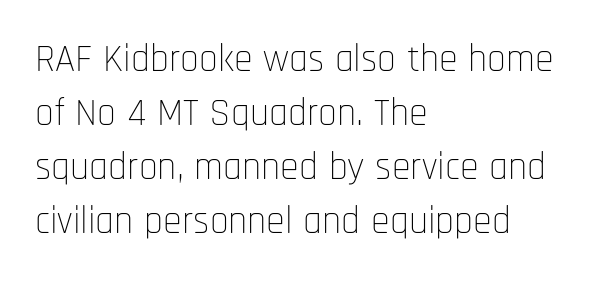
The image shows 38 px thin, condensed sans-serif type, upright; set left-aligned, normal line spacing (1.42x), normal letter spacing, not underlined; low stroke contrast and a large x-height.
